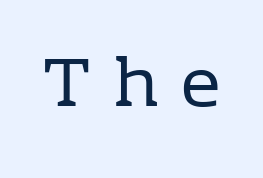
{"serif": "yes", "italic": "no", "bold": "no", "weight": "regular", "width": "normal", "stroke_contrast": "low", "x_height": "medium", "monospaced": "no", "underline": "no", "letter_spacing": "wide", "letter_spacing_em": 0.32, "glyph_px": 70}
